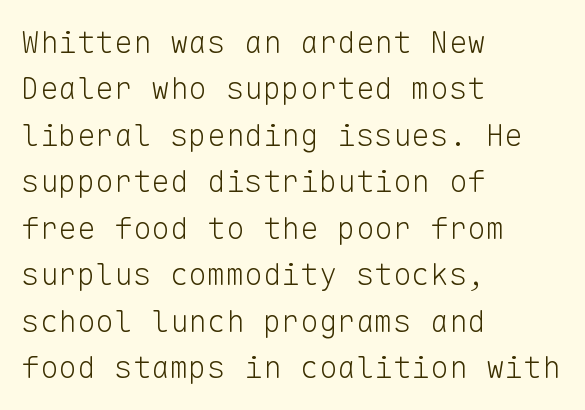
Q: Is the text bold? A: No.
Q: Is the text italic (slanted)? A: No, it is upright.
Q: Is the typeface a serif or a sans-serif typeface? A: Sans-serif.
Q: Is the text underlined? A: No.
Q: How is the paragraph aligned? A: Left-aligned.
Q: Is the spacing between letters normal or unusually wide? A: Normal.
Q: Is the spacing between lines tight, normal or loose? A: Normal.
Q: Width (condensed, normal, or wide)? A: Normal.
Q: Stroke contrast? A: Low.
Q: x-height? A: Medium.
Q: Monospaced? A: Yes.
